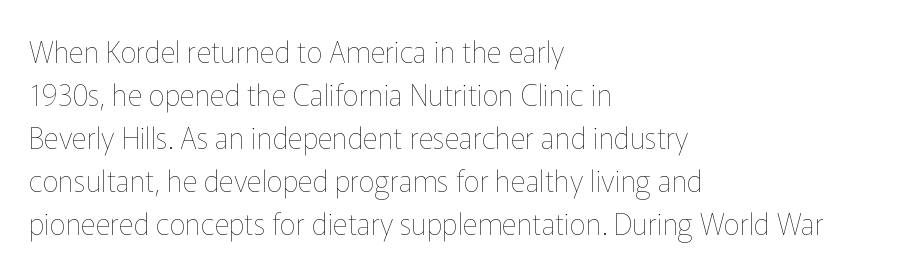
Lines of text with bare space underneath. The cut favours lightness, reaching ordinary text weight at its darkest. Evenly set lines give the paragraph a standard silhouette. The typesetter chose a ragged-right arrangement here. Varying glyph widths throughout — classic text-font behaviour. If you drew a line through each stem, it would be perfectly vertical.
